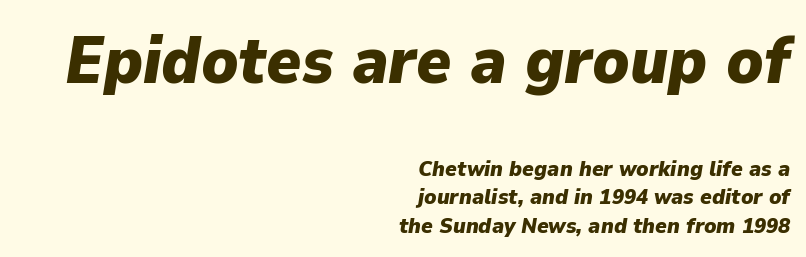
{"italic": "yes", "lean": "right", "slant_degrees": 9, "bold": "yes", "weight": "heavy", "width": "normal", "stroke_contrast": "low", "x_height": "medium", "monospaced": "no", "underline": "no", "align": "right", "line_spacing": "normal", "line_spacing_ratio": 1.28, "letter_spacing": "normal", "letter_spacing_em": 0.0, "larger_block": "first", "size_ratio": 3.0, "glyph_px": 66}
